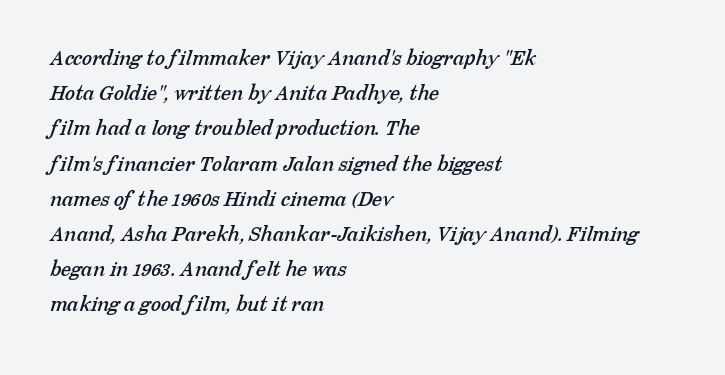
The rendering keeps characters at their native spacing. The zone under the glyphs is completely vacant. Teacher's note: observe the even left margin — that is flush-left alignment. Baseline-to-baseline distance is the conventional proportion of letter height.
